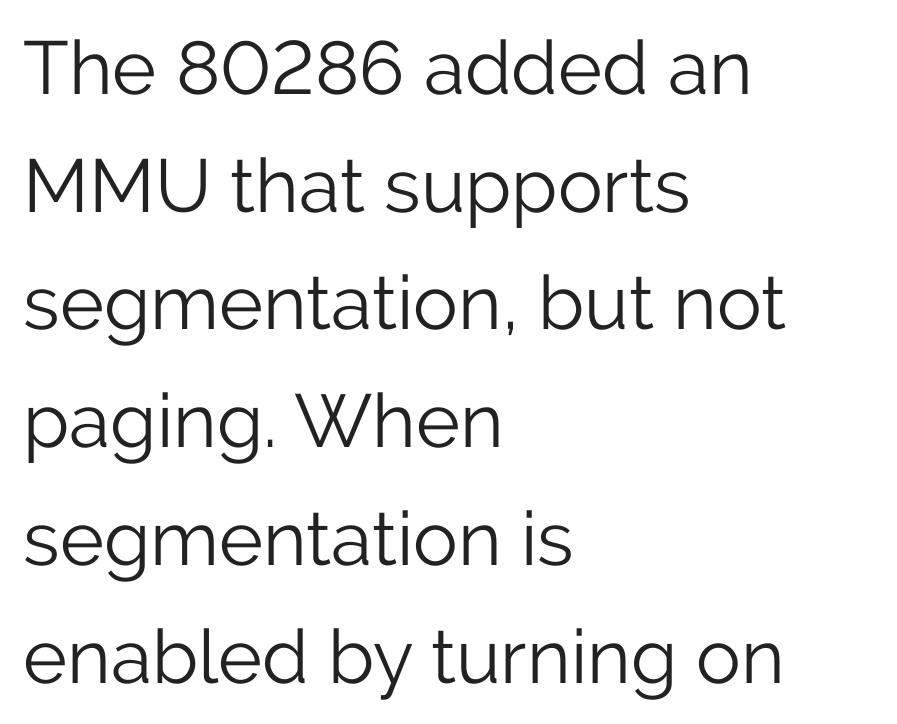
{"serif": "no", "italic": "no", "bold": "no", "weight": "light", "width": "normal", "stroke_contrast": "low", "x_height": "medium", "monospaced": "no", "underline": "no", "align": "left", "line_spacing": "normal", "line_spacing_ratio": 1.57, "letter_spacing": "normal", "letter_spacing_em": 0.0, "glyph_px": 75}
